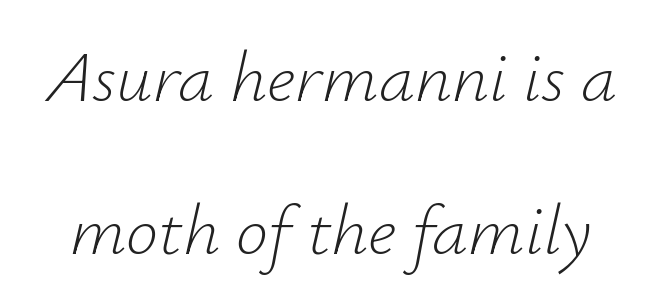
This sample has the flowing, uneven cadence of proportional lettering. The block of text is sparse from top to bottom, with ample space between rows. The strokes carry an ordinary text weight at most. The specimen omits any rule beneath the text block's lines. The face used here is rendered with its standard letterfit. Quick note: italic.
